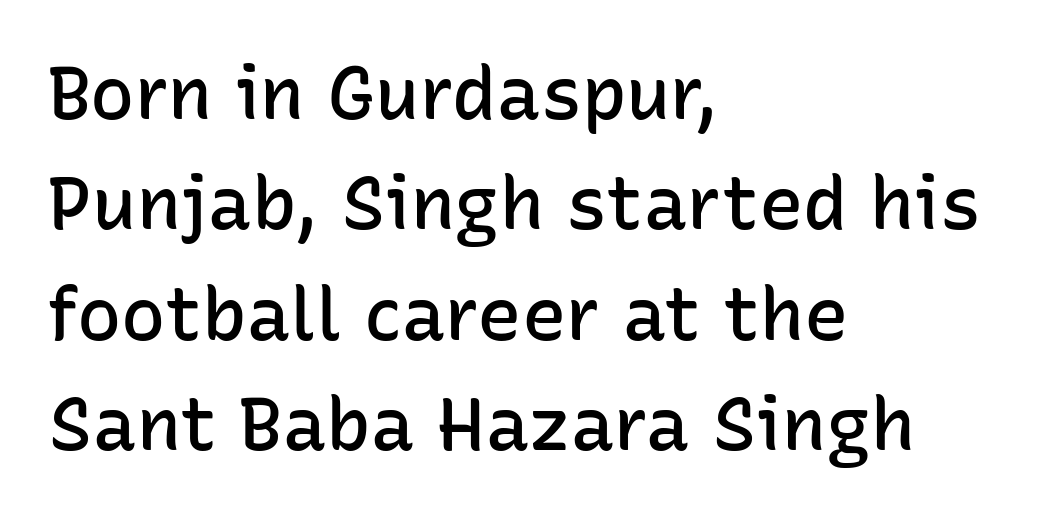
The image shows 74 px semibold sans-serif type, upright; set left-aligned, normal line spacing (1.49x), normal letter spacing, not underlined; low stroke contrast and a medium x-height.
